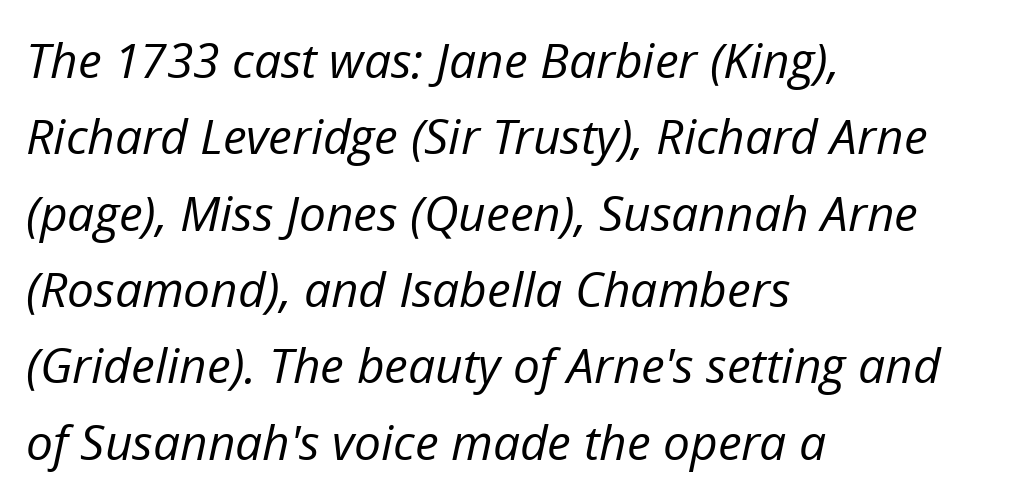
The image shows 48 px regular-weight type, italic (leaning right); set left-aligned, normal line spacing (1.59x), normal letter spacing, not underlined; low stroke contrast and a medium x-height.
